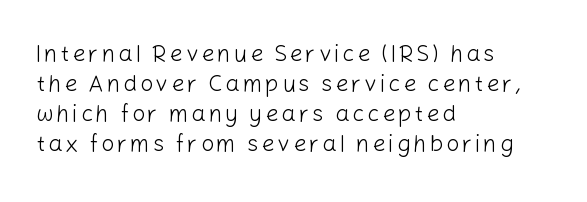
Q: Is the text bold? A: No.
Q: Is the text italic (slanted)? A: No, it is upright.
Q: Is the text underlined? A: No.
Q: How is the paragraph aligned? A: Left-aligned.
Q: Is the spacing between lines tight, normal or loose? A: Normal.
